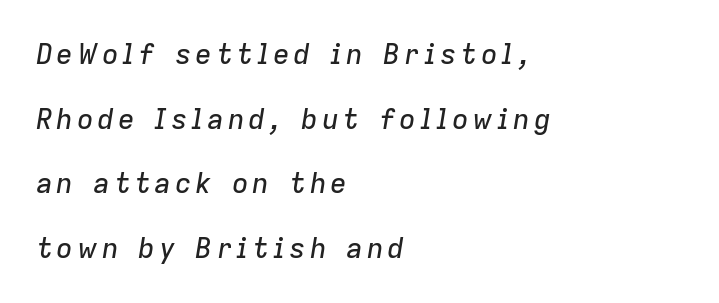
Q: Is the text italic (slanted)? A: Yes, it leans right by about 9 degrees.
Q: Is the text underlined? A: No.
Q: How is the paragraph aligned? A: Left-aligned.
Q: Is the spacing between lines tight, normal or loose? A: Loose.
Q: Width (condensed, normal, or wide)? A: Normal.
Q: Stroke contrast? A: Low.
Q: x-height? A: Medium.
Q: Monospaced? A: No.
